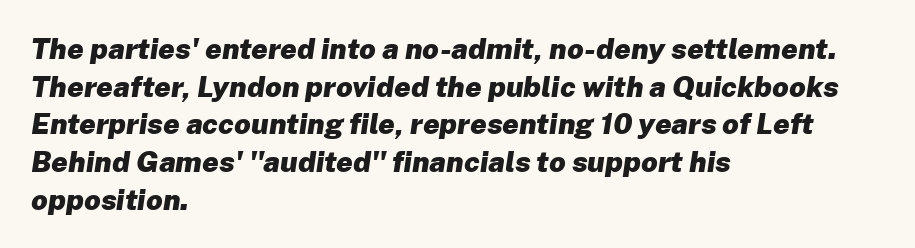
This sample has the flowing, uneven cadence of proportional lettering. Successive baselines arrive at the customary interval. The whole block is typeset with a tilt. Descenders hang freely into open space.
